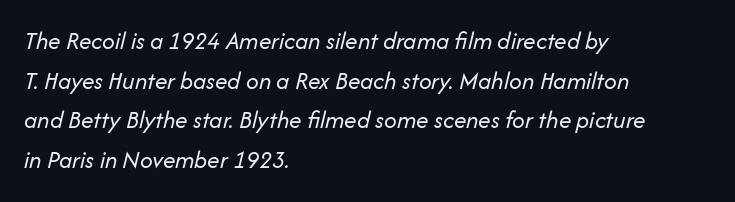
{"italic": "yes", "lean": "right", "slant_degrees": 14, "bold": "no", "underline": "no", "align": "left", "line_spacing": "normal", "line_spacing_ratio": 1.59, "letter_spacing": "normal", "letter_spacing_em": 0.0, "glyph_px": 25}
